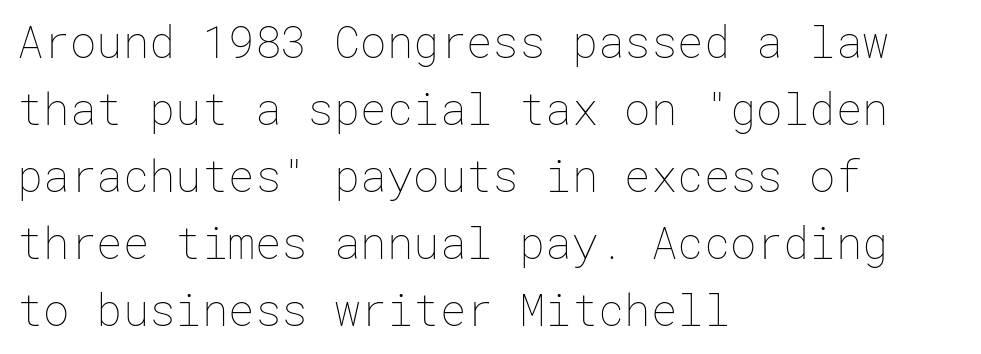
The vertical gap from one line to the next is medium. Horizontally, the lines are justified to the leading edge only. Observe the ordinary spacing: letters are neighbours, not strangers. Rendered with straight, roman letterforms. The typeface has the unassuming heft of standard copy or less. Bare-footed words on every line.
